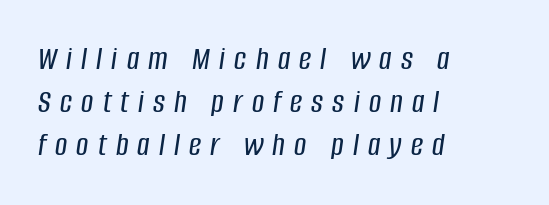
The image shows 34 px condensed type, italic (leaning right); set left-aligned, normal line spacing (1.27x), unusually wide letter spacing (+0.27 em), not underlined; low stroke contrast and a large x-height.
